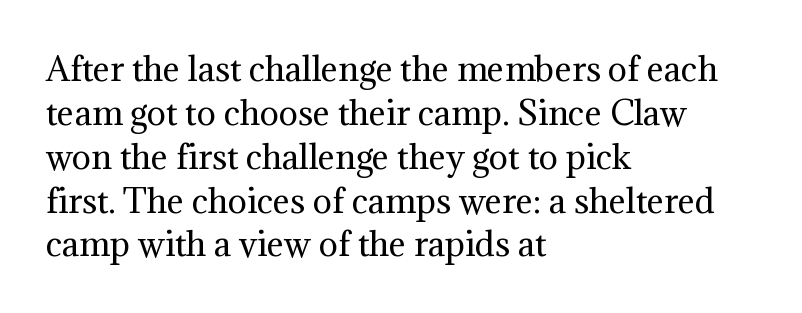
Q: Is the text bold? A: No.
Q: Is the text italic (slanted)? A: No, it is upright.
Q: Is the typeface a serif or a sans-serif typeface? A: Serif.
Q: Is the text underlined? A: No.
Q: How is the paragraph aligned? A: Left-aligned.
Q: Is the spacing between letters normal or unusually wide? A: Normal.
Q: Is the spacing between lines tight, normal or loose? A: Normal.
Q: Width (condensed, normal, or wide)? A: Normal.
Q: Stroke contrast? A: Medium.
Q: x-height? A: Medium.
Q: Monospaced? A: No.
